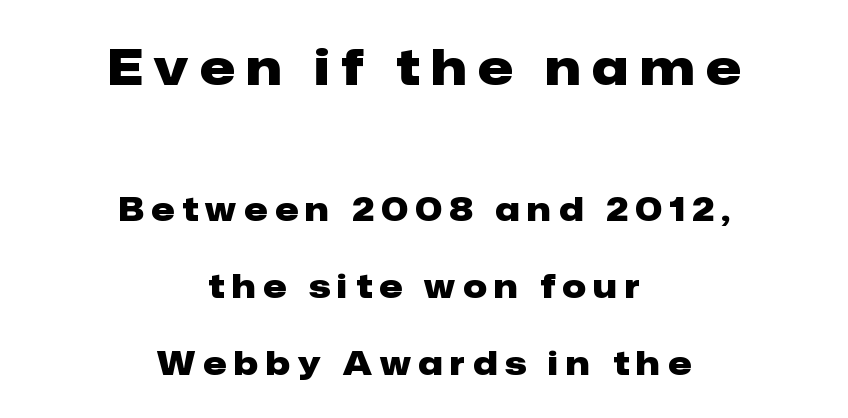
{"serif": "no", "italic": "no", "bold": "yes", "weight": "heavy", "width": "normal", "stroke_contrast": "low", "x_height": "medium", "monospaced": "no", "underline": "no", "align": "center", "line_spacing": "loose", "line_spacing_ratio": 2.34, "letter_spacing": "wide", "letter_spacing_em": 0.24, "larger_block": "first", "size_ratio": 1.48, "glyph_px": 49}
